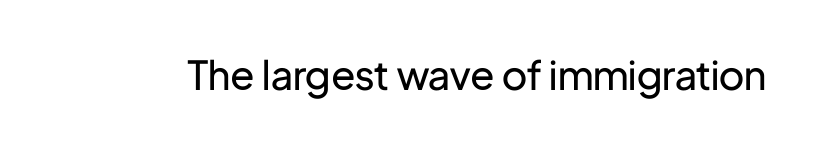
No italicization has been applied; the sample stays upright. The space directly below the letters is spotless. There is no visible air inserted between adjacent glyphs. Is this a heavy cut? Hardly; it is regular or lighter.
